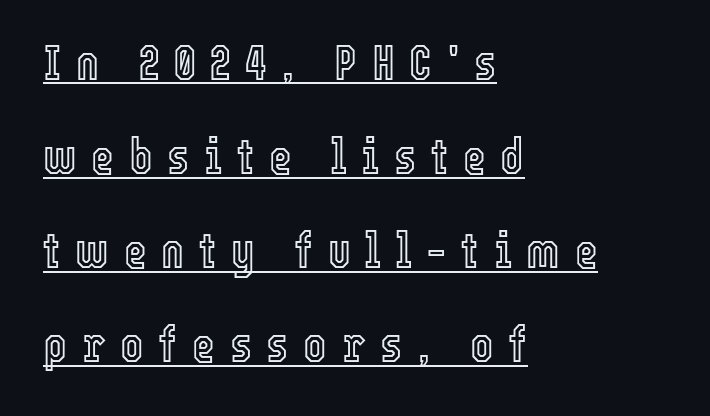
The letters advance in unequal steps, a hallmark of proportional type. Airy leading. Does the copy run flush right? No — it runs flush left. If you drew a line through each stem, it would be perfectly vertical.
